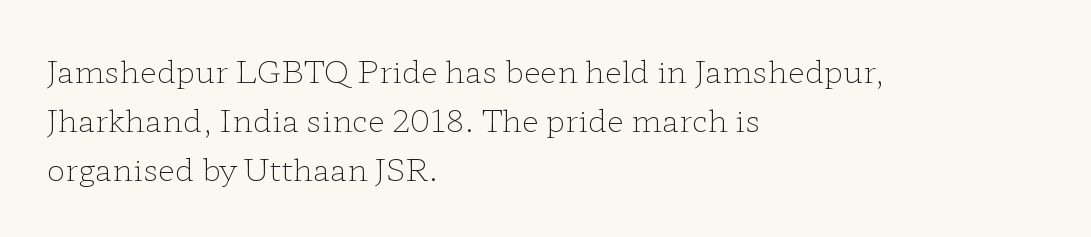
{"serif": "yes", "italic": "no", "bold": "no", "weight": "light", "width": "wide", "stroke_contrast": "low", "x_height": "medium", "monospaced": "no", "underline": "no", "align": "left", "line_spacing": "normal", "line_spacing_ratio": 1.58, "letter_spacing": "normal", "letter_spacing_em": 0.0, "glyph_px": 31}
